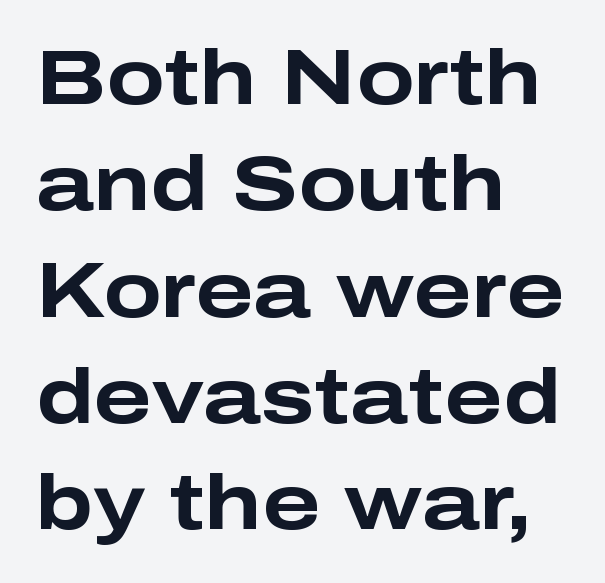
Q: Is the text bold? A: Yes.
Q: Is the text italic (slanted)? A: No, it is upright.
Q: Is the typeface a serif or a sans-serif typeface? A: Sans-serif.
Q: Is the text underlined? A: No.
Q: How is the paragraph aligned? A: Left-aligned.
Q: Is the spacing between letters normal or unusually wide? A: Normal.
Q: Is the spacing between lines tight, normal or loose? A: Normal.
Q: Width (condensed, normal, or wide)? A: Wide.
Q: Stroke contrast? A: Low.
Q: x-height? A: Medium.
Q: Monospaced? A: No.
